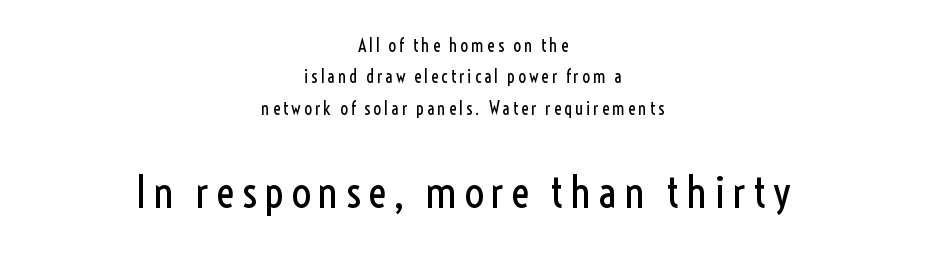
Tall strokes in this sample are plumb rather than angled. A typesetter would call this proportional, since set widths differ per character. Weight: in the light-to-regular range. Which margin do the lines hug? Neither — every line sits in the middle. Look at the glyph heights: the lower group is clearly the bigger setting.
